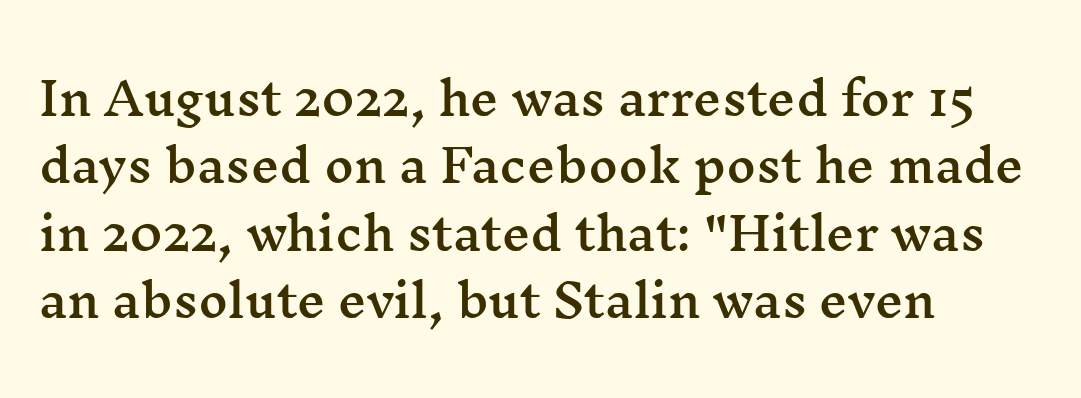
These lines are rendered in a variable-pitch font. Classification — serif. The designer left line spacing at the default. What stands out about the letter spacing? Nothing — it is the standard amount. This is roman type, the default non-slanted kind. Where is the straight margin? On the left.
